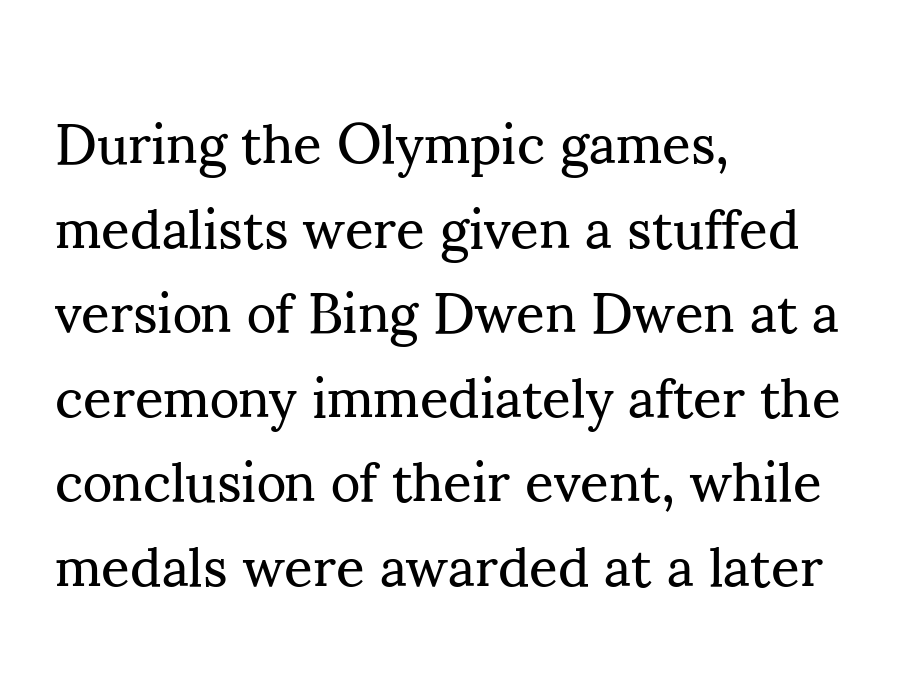
Examine the stroke ends and you'll spot serifs. The line texture is even and compact thanks to regular tracking. Clear beneath every line of the passage. The font's upright variant was chosen for this text. In CSS terms this would be text-align: left.
